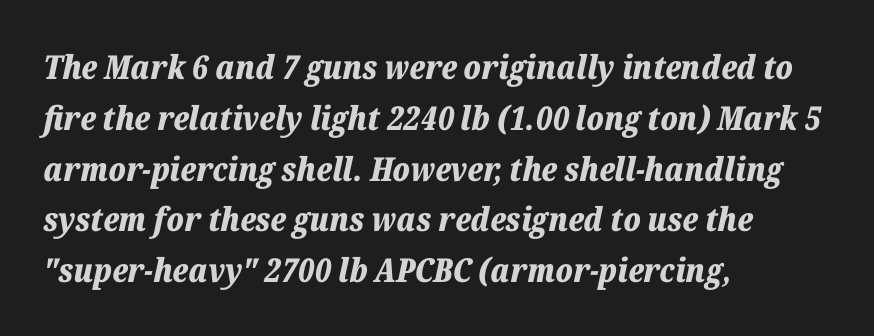
The text carries the slant typical of an italic or oblique font. The vertical gap from one line to the next is medium. Is the block centered? No — it sits flush against the left margin. The string is rendered with underlining switched off.
